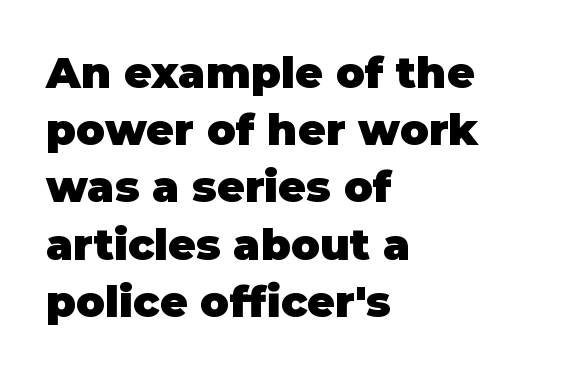
{"serif": "no", "italic": "no", "bold": "yes", "weight": "heavy", "width": "normal", "stroke_contrast": "low", "x_height": "large", "monospaced": "no", "underline": "no", "align": "left", "line_spacing": "normal", "line_spacing_ratio": 1.33, "letter_spacing": "normal", "letter_spacing_em": 0.0, "glyph_px": 43}
